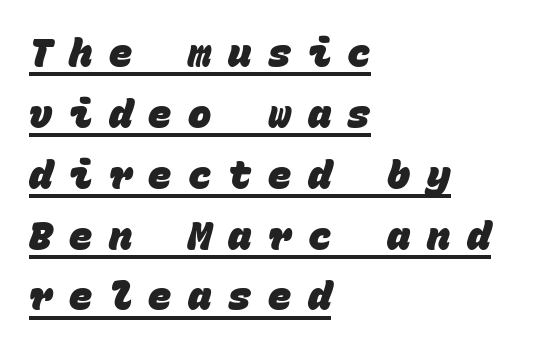
The image shows 39 px heavy sans-serif type, monospaced; set left-aligned, normal line spacing (1.56x), unusually wide letter spacing (+0.42 em), underlined; low stroke contrast and a large x-height.
